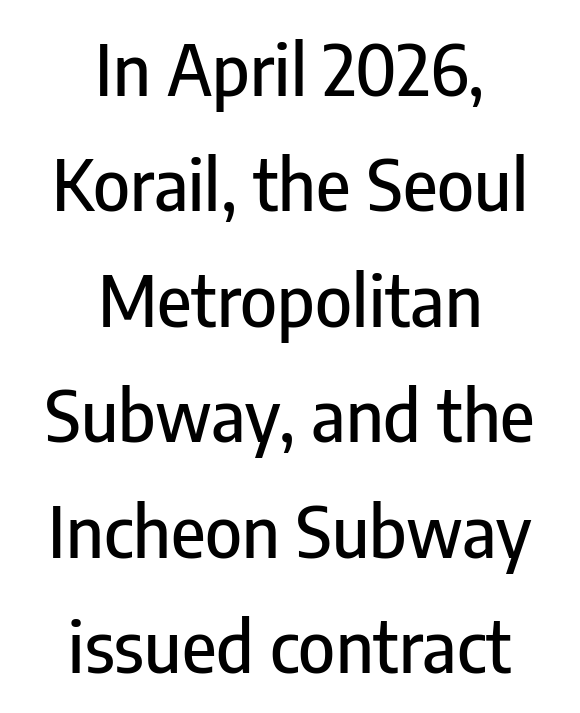
{"serif": "no", "italic": "no", "width": "condensed", "stroke_contrast": "low", "x_height": "medium", "monospaced": "no", "underline": "no", "align": "center", "line_spacing": "normal", "line_spacing_ratio": 1.65, "letter_spacing": "normal", "letter_spacing_em": 0.0, "glyph_px": 70}
